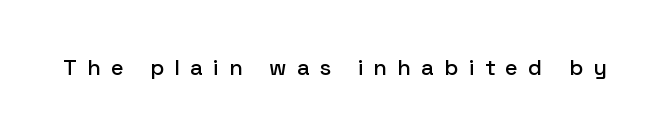
The image shows 22 px text type, upright; set unusually wide letter spacing (+0.47 em), not underlined.
